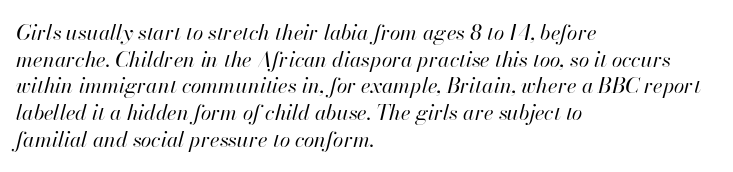
The image shows 21 px text type, italic (leaning right); set left-aligned, normal line spacing (1.27x), normal letter spacing, not underlined.
